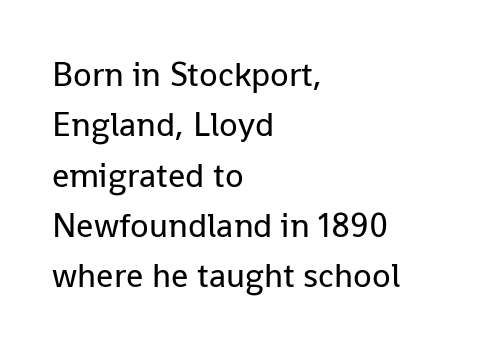
Q: Is the text bold? A: No.
Q: Is the text italic (slanted)? A: No, it is upright.
Q: Is the typeface a serif or a sans-serif typeface? A: Sans-serif.
Q: Is the text underlined? A: No.
Q: How is the paragraph aligned? A: Left-aligned.
Q: Is the spacing between letters normal or unusually wide? A: Normal.
Q: Is the spacing between lines tight, normal or loose? A: Normal.
Q: Width (condensed, normal, or wide)? A: Normal.
Q: Stroke contrast? A: Low.
Q: x-height? A: Medium.
Q: Monospaced? A: No.
